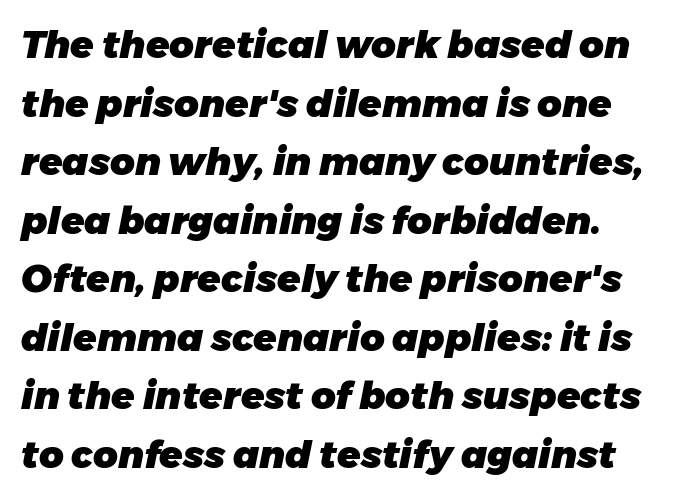
{"italic": "yes", "lean": "right", "slant_degrees": 11, "bold": "yes", "weight": "heavy", "width": "normal", "stroke_contrast": "low", "x_height": "medium", "monospaced": "no", "underline": "no", "line_spacing": "normal", "line_spacing_ratio": 1.54, "letter_spacing": "normal", "letter_spacing_em": 0.0, "glyph_px": 38}
